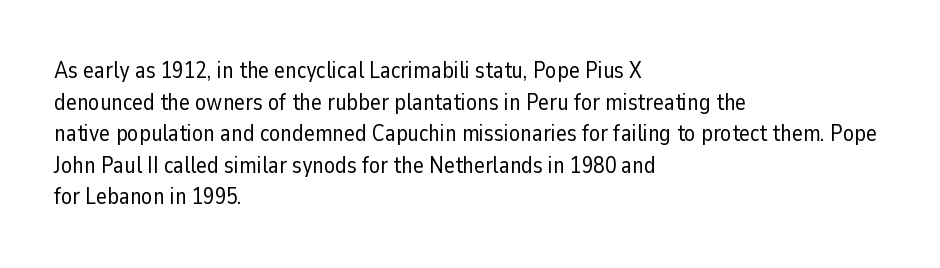
The strokes are not fattened; the text isn't bold. Beneath every word, the page is bare. Every row of glyphs begins at an identical x-position on the left. In terms of posture, this sample is upright.
